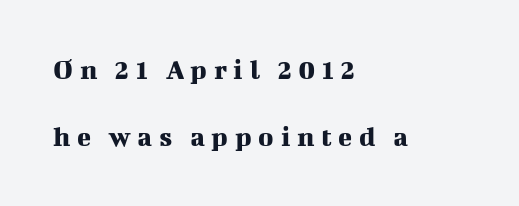
Q: Is the text italic (slanted)? A: No, it is upright.
Q: Is the typeface a serif or a sans-serif typeface? A: Serif.
Q: Is the text underlined? A: No.
Q: How is the paragraph aligned? A: Left-aligned.
Q: Is the spacing between letters normal or unusually wide? A: Unusually wide.
Q: Is the spacing between lines tight, normal or loose? A: Loose.
Q: Width (condensed, normal, or wide)? A: Normal.
Q: Stroke contrast? A: Medium.
Q: x-height? A: Medium.
Q: Monospaced? A: No.
